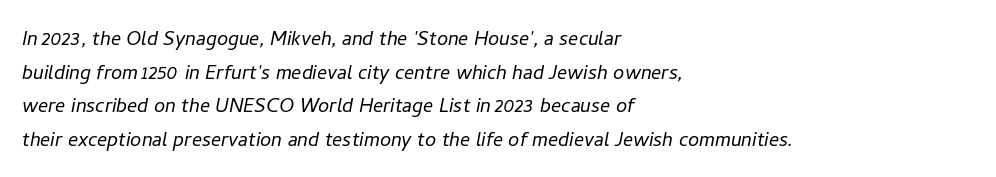
{"italic": "yes", "lean": "right", "slant_degrees": 11, "bold": "no", "underline": "no", "align": "left", "line_spacing": "normal", "line_spacing_ratio": 1.35, "letter_spacing": "normal", "letter_spacing_em": 0.0, "glyph_px": 25}
